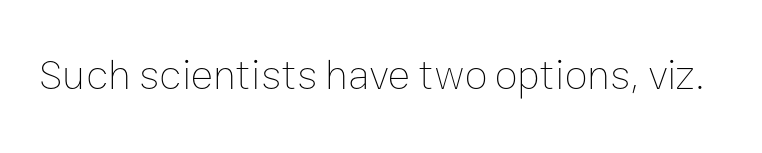
The image shows 42 px thin type, upright; set normal letter spacing, not underlined; low stroke contrast and a medium x-height.
